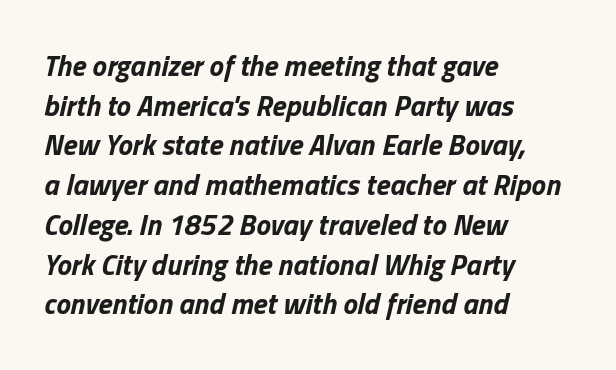
{"italic": "yes", "lean": "right", "slant_degrees": 13, "bold": "yes", "weight": "bold", "width": "normal", "stroke_contrast": "low", "x_height": "medium", "monospaced": "no", "underline": "no", "align": "left", "line_spacing": "normal", "line_spacing_ratio": 1.37, "letter_spacing": "normal", "letter_spacing_em": 0.0, "glyph_px": 29}
